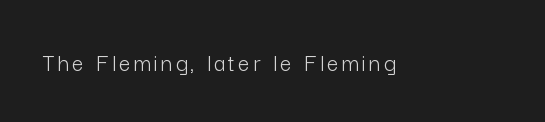
{"italic": "no", "bold": "no", "underline": "no", "glyph_px": 26}
